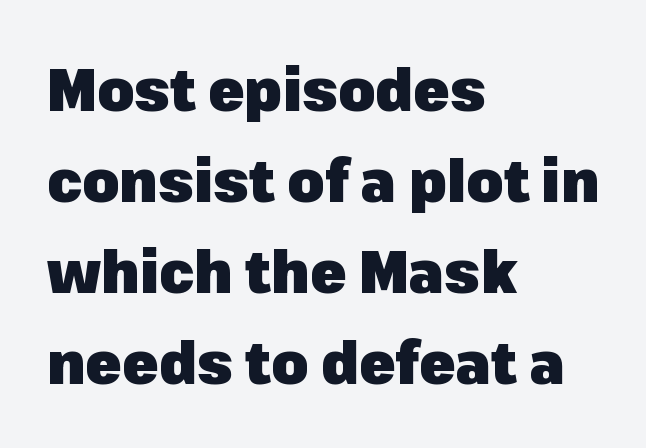
{"serif": "no", "italic": "no", "bold": "yes", "weight": "heavy", "width": "normal", "stroke_contrast": "low", "x_height": "medium", "monospaced": "no", "underline": "no", "align": "left", "line_spacing": "normal", "line_spacing_ratio": 1.54, "letter_spacing": "normal", "letter_spacing_em": 0.0, "glyph_px": 59}
